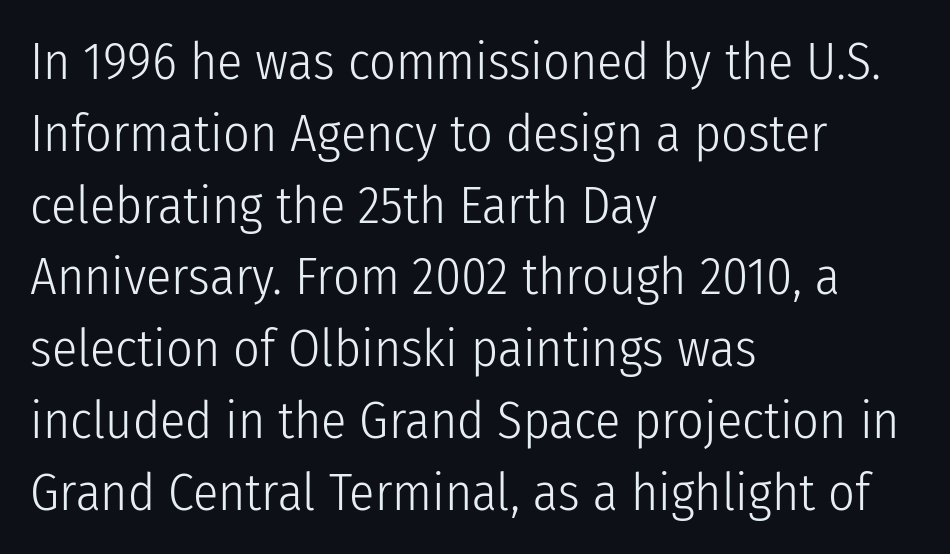
{"serif": "no", "italic": "no", "bold": "no", "weight": "light", "width": "condensed", "stroke_contrast": "low", "x_height": "medium", "monospaced": "no", "underline": "no", "align": "left", "line_spacing": "normal", "line_spacing_ratio": 1.38, "letter_spacing": "normal", "letter_spacing_em": 0.0, "glyph_px": 52}
